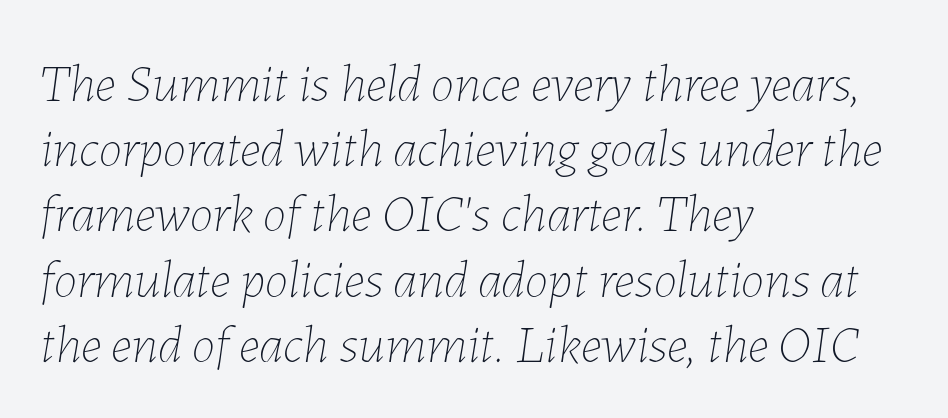
{"italic": "yes", "lean": "right", "slant_degrees": 7, "bold": "no", "weight": "thin", "width": "normal", "stroke_contrast": "low", "x_height": "medium", "monospaced": "no", "underline": "no", "align": "left", "line_spacing_ratio": 1.23, "letter_spacing": "normal", "letter_spacing_em": 0.0, "glyph_px": 53}
